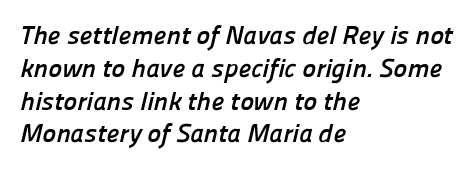
Q: Is the text bold? A: Yes.
Q: Is the text underlined? A: No.
Q: How is the paragraph aligned? A: Left-aligned.
Q: Is the spacing between letters normal or unusually wide? A: Normal.
Q: Is the spacing between lines tight, normal or loose? A: Normal.
